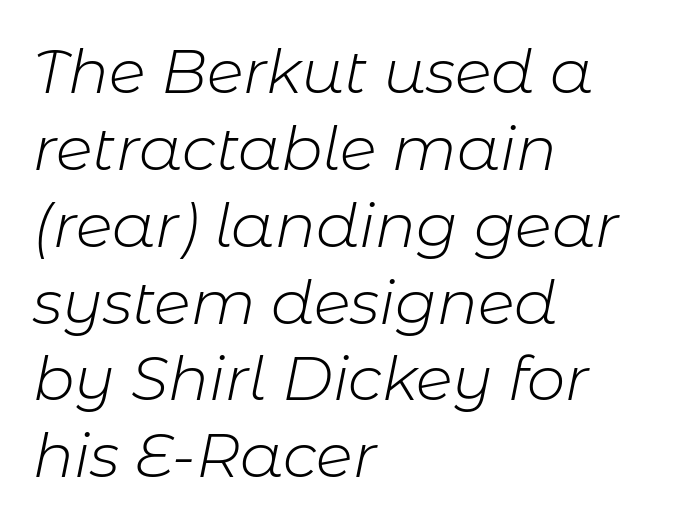
The image shows 61 px light type, italic (leaning right); set left-aligned, normal line spacing (1.26x), normal letter spacing, not underlined; low stroke contrast and a medium x-height.
